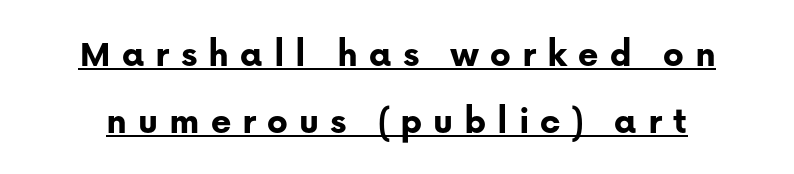
Each letter's strokes conclude bluntly, with no projecting serifs. This sample carries an underscore along the baseline area. Looks like regular typesetting: each glyph gets only the width it needs. In terms of posture, this sample is upright. The glyphs have the mass of a bold cut.
